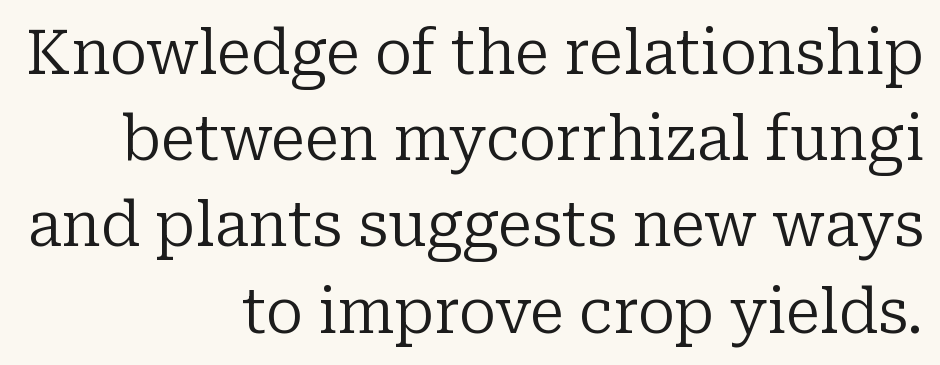
{"serif": "yes", "italic": "no", "bold": "no", "weight": "regular", "width": "normal", "stroke_contrast": "low", "x_height": "medium", "monospaced": "no", "underline": "no", "align": "right", "line_spacing": "normal", "line_spacing_ratio": 1.39, "letter_spacing": "normal", "letter_spacing_em": 0.0, "glyph_px": 62}
